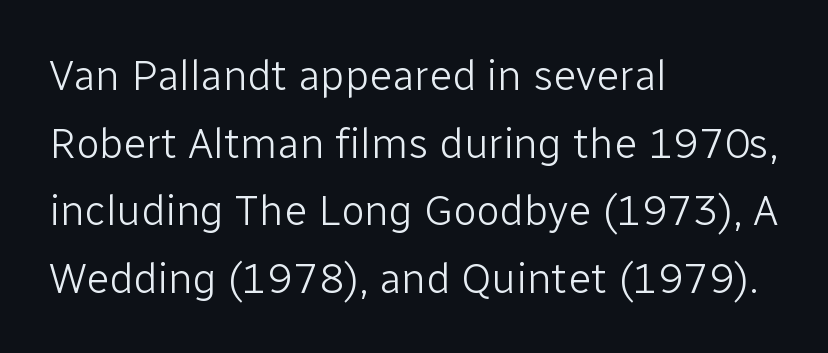
{"serif": "no", "italic": "no", "bold": "no", "weight": "light", "width": "normal", "stroke_contrast": "low", "x_height": "medium", "monospaced": "no", "underline": "no", "align": "left", "line_spacing": "normal", "line_spacing_ratio": 1.57, "letter_spacing": "normal", "letter_spacing_em": 0.0, "glyph_px": 43}
